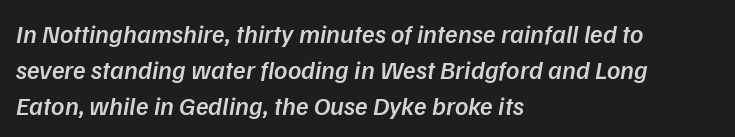
{"bold": "semi", "underline": "no", "align": "left", "line_spacing": "normal", "line_spacing_ratio": 1.38, "letter_spacing": "normal", "letter_spacing_em": 0.0, "glyph_px": 26}
